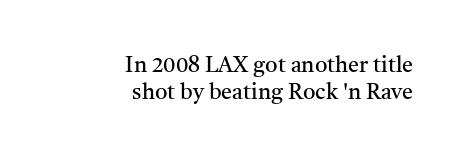
Q: Is the text bold? A: No.
Q: Is the text italic (slanted)? A: No, it is upright.
Q: Is the text underlined? A: No.
Q: How is the paragraph aligned? A: Right-aligned.
Q: Is the spacing between letters normal or unusually wide? A: Normal.
